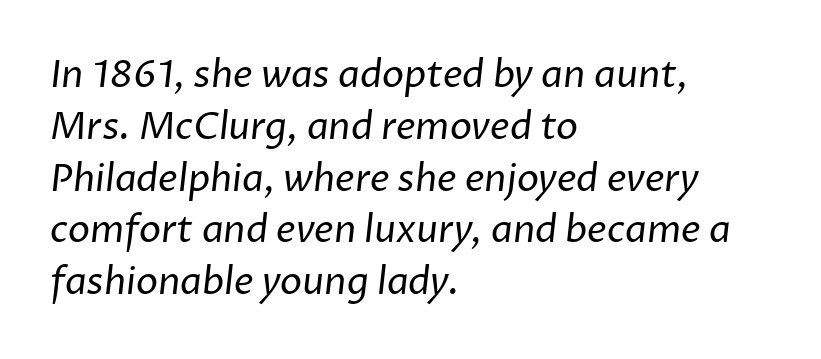
The image shows 37 px regular-weight sans-serif type; set left-aligned, normal line spacing (1.4x), normal letter spacing, not underlined; low stroke contrast and a medium x-height.
